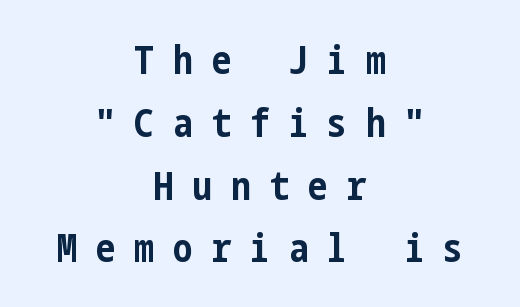
The image shows 39 px bold, condensed sans-serif type, upright; set centered, normal line spacing (1.61x), unusually wide letter spacing (+0.49 em), not underlined; low stroke contrast and a medium x-height.
